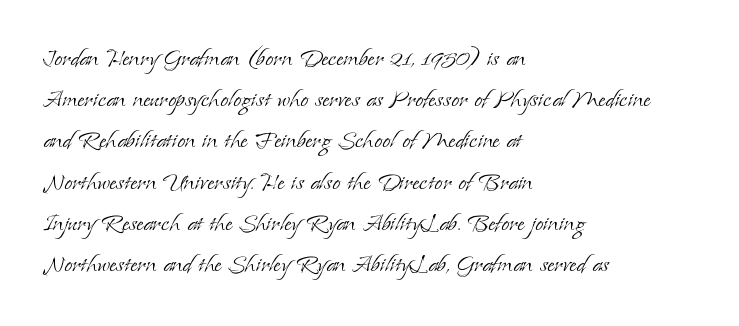
Q: Is the text bold? A: No.
Q: Is the text italic (slanted)? A: Yes.
Q: Is the typeface a serif or a sans-serif typeface? A: Serif.
Q: Is the text underlined? A: No.
Q: How is the paragraph aligned? A: Left-aligned.
Q: Is the spacing between letters normal or unusually wide? A: Normal.
Q: Is the spacing between lines tight, normal or loose? A: Normal.
Q: Width (condensed, normal, or wide)? A: Normal.
Q: Stroke contrast? A: Low.
Q: x-height? A: Small.
Q: Monospaced? A: No.
